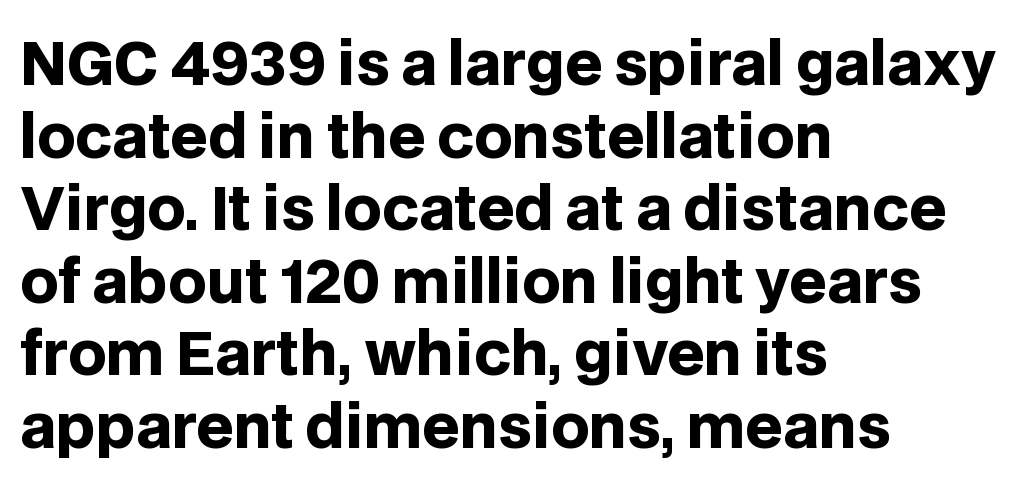
{"serif": "no", "italic": "no", "bold": "yes", "weight": "heavy", "width": "normal", "stroke_contrast": "low", "x_height": "large", "monospaced": "no", "underline": "no", "align": "left", "line_spacing_ratio": 1.23, "letter_spacing": "normal", "letter_spacing_em": 0.0, "glyph_px": 59}
